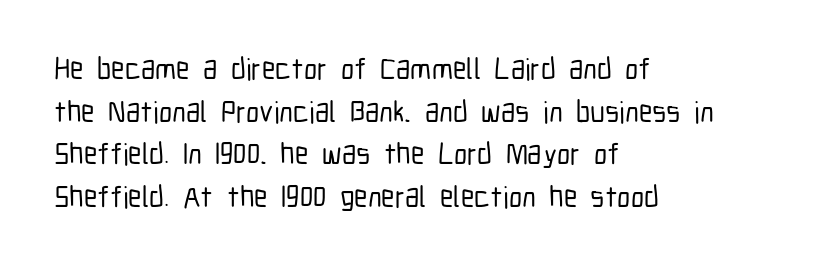
Regarding serifs, this sample does without them. Layout note: lines flush left. Descenders hang freely into open space. The face used here is proportionally spaced, like ordinary book or web type. Does the leading feel generous? No, just average.
